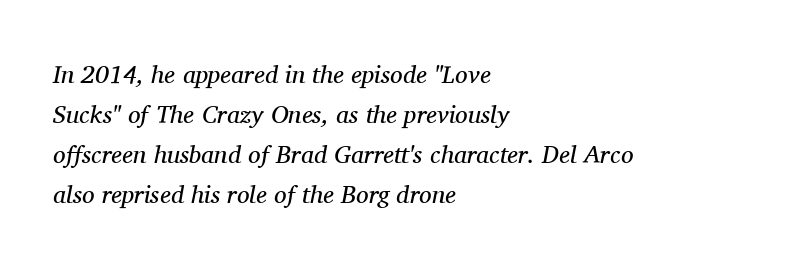
{"italic": "yes", "lean": "right", "slant_degrees": 11, "bold": "no", "underline": "no", "align": "left", "line_spacing": "normal", "line_spacing_ratio": 1.6, "letter_spacing": "normal", "letter_spacing_em": 0.0, "glyph_px": 25}
